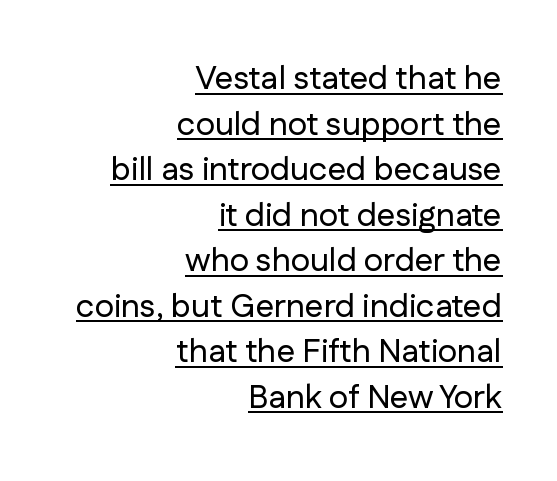
Q: Is the text italic (slanted)? A: No, it is upright.
Q: Is the typeface a serif or a sans-serif typeface? A: Sans-serif.
Q: Is the text underlined? A: Yes.
Q: How is the paragraph aligned? A: Right-aligned.
Q: Is the spacing between letters normal or unusually wide? A: Normal.
Q: Is the spacing between lines tight, normal or loose? A: Normal.
Q: Width (condensed, normal, or wide)? A: Normal.
Q: Stroke contrast? A: Low.
Q: x-height? A: Medium.
Q: Monospaced? A: No.
